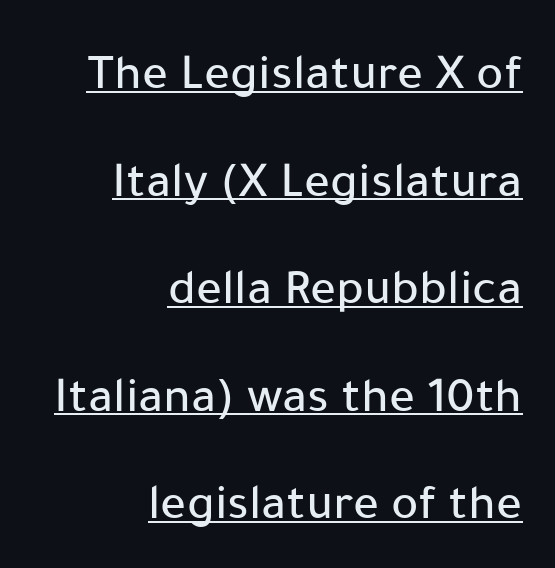
Q: Is the text italic (slanted)? A: No, it is upright.
Q: Is the typeface a serif or a sans-serif typeface? A: Sans-serif.
Q: Is the text underlined? A: Yes.
Q: How is the paragraph aligned? A: Right-aligned.
Q: Is the spacing between letters normal or unusually wide? A: Normal.
Q: Is the spacing between lines tight, normal or loose? A: Loose.
Q: Width (condensed, normal, or wide)? A: Normal.
Q: Stroke contrast? A: Low.
Q: x-height? A: Medium.
Q: Monospaced? A: No.
